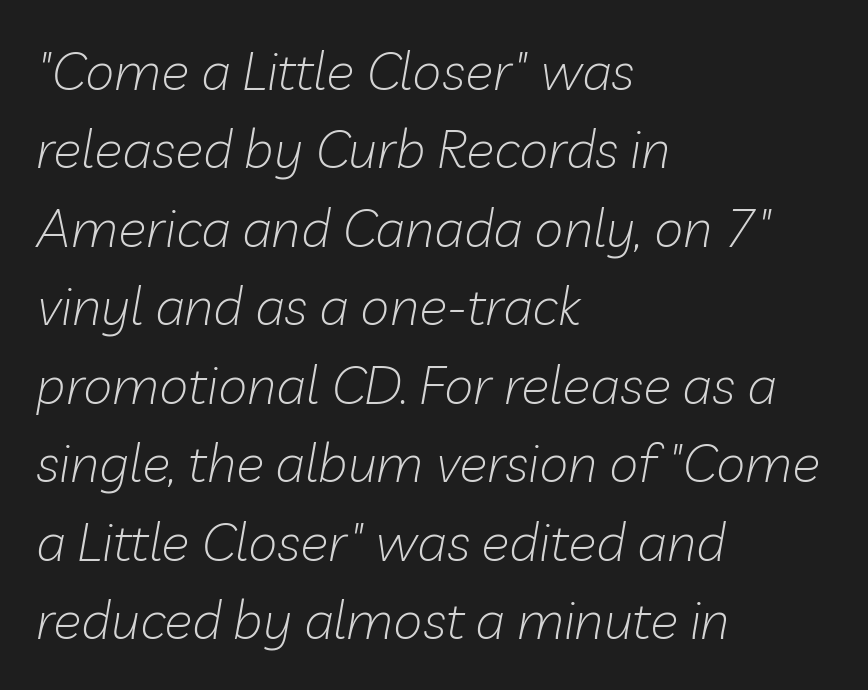
{"italic": "yes", "lean": "right", "slant_degrees": 10, "bold": "no", "weight": "light", "width": "normal", "stroke_contrast": "low", "x_height": "medium", "monospaced": "no", "underline": "no", "align": "left", "line_spacing": "normal", "line_spacing_ratio": 1.48, "letter_spacing": "normal", "letter_spacing_em": 0.0, "glyph_px": 53}
